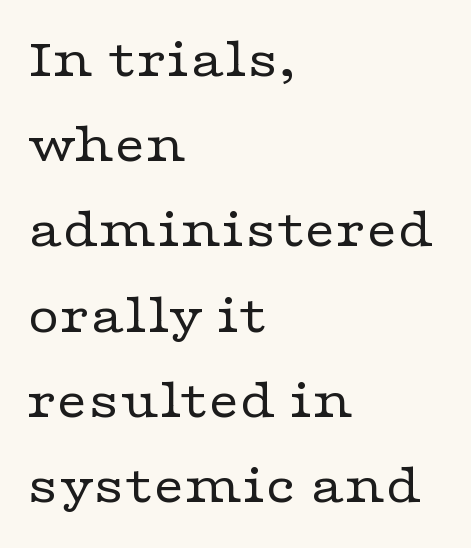
The image shows 55 px regular-weight, wide serif type, upright; set left-aligned, normal line spacing (1.55x), normal letter spacing, not underlined; low stroke contrast and a medium x-height.
